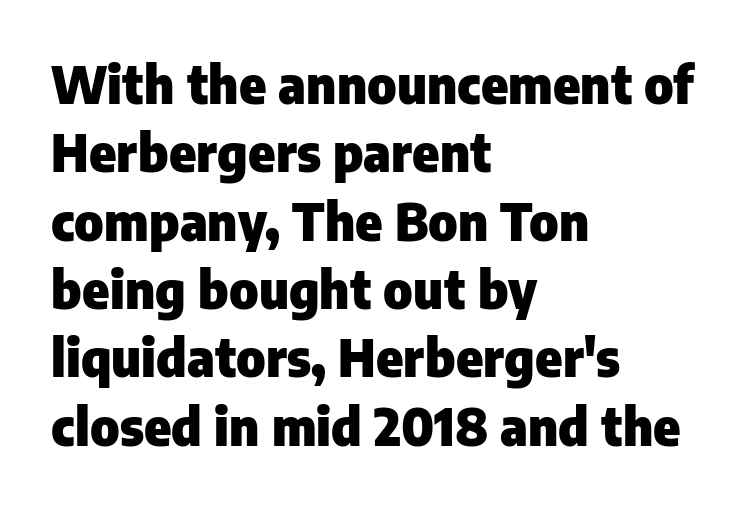
{"serif": "no", "italic": "no", "bold": "yes", "weight": "heavy", "width": "normal", "stroke_contrast": "low", "x_height": "medium", "monospaced": "no", "underline": "no", "align": "left", "line_spacing": "normal", "line_spacing_ratio": 1.34, "letter_spacing": "normal", "letter_spacing_em": 0.0, "glyph_px": 51}
